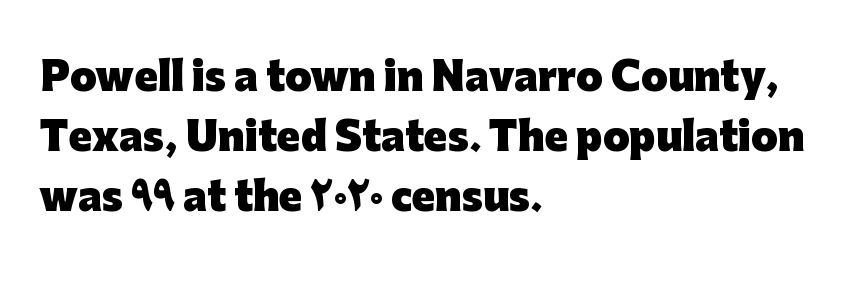
Q: Is the text bold? A: Yes.
Q: Is the text italic (slanted)? A: No, it is upright.
Q: Is the typeface a serif or a sans-serif typeface? A: Sans-serif.
Q: Is the text underlined? A: No.
Q: How is the paragraph aligned? A: Left-aligned.
Q: Is the spacing between letters normal or unusually wide? A: Normal.
Q: Is the spacing between lines tight, normal or loose? A: Normal.
Q: Width (condensed, normal, or wide)? A: Normal.
Q: Stroke contrast? A: Low.
Q: x-height? A: Medium.
Q: Monospaced? A: No.
